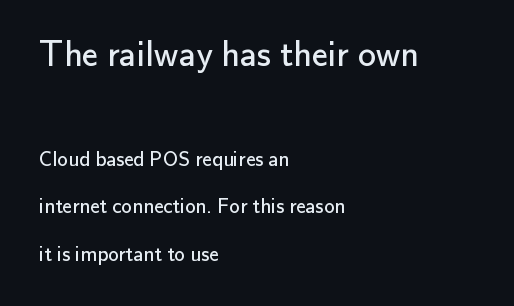
Size hierarchy here favors the leading block over the trailing one. Bare-footed words on every line. The font sits on the lighter half of the weight spectrum, regular included. Designer's note — italics off, roman on. You could not count columns in this text — the font is proportionally spaced.
